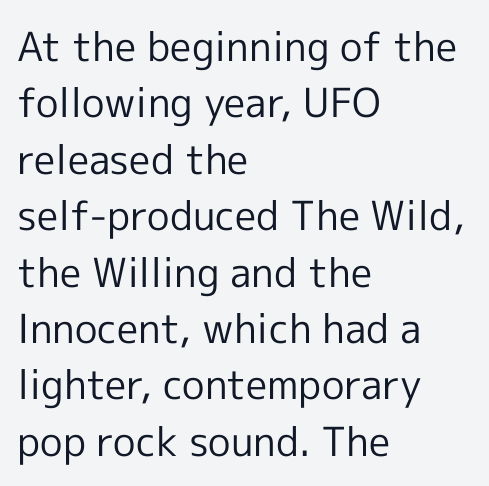
The image shows 40 px regular-weight sans-serif type, upright; set left-aligned, normal line spacing (1.41x), normal letter spacing, not underlined; a medium x-height.
